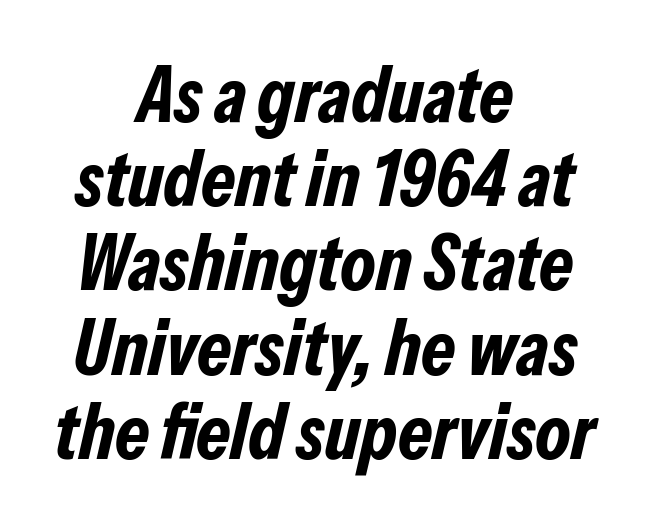
{"italic": "yes", "lean": "right", "slant_degrees": 13, "bold": "yes", "weight": "bold", "width": "condensed", "stroke_contrast": "low", "x_height": "medium", "monospaced": "no", "underline": "no", "align": "center", "line_spacing": "tight", "line_spacing_ratio": 1.08, "letter_spacing": "normal", "letter_spacing_em": 0.0, "glyph_px": 78}
